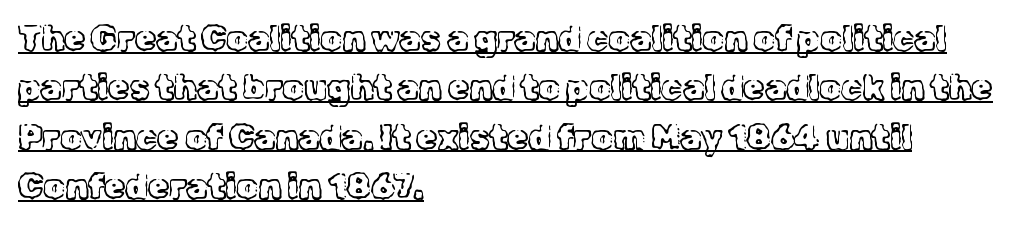
{"serif": "yes", "italic": "no", "bold": "no", "weight": "light", "width": "normal", "x_height": "medium", "monospaced": "no", "underline": "yes", "align": "left", "line_spacing": "normal", "line_spacing_ratio": 1.45, "letter_spacing": "normal", "letter_spacing_em": 0.0, "glyph_px": 34}
